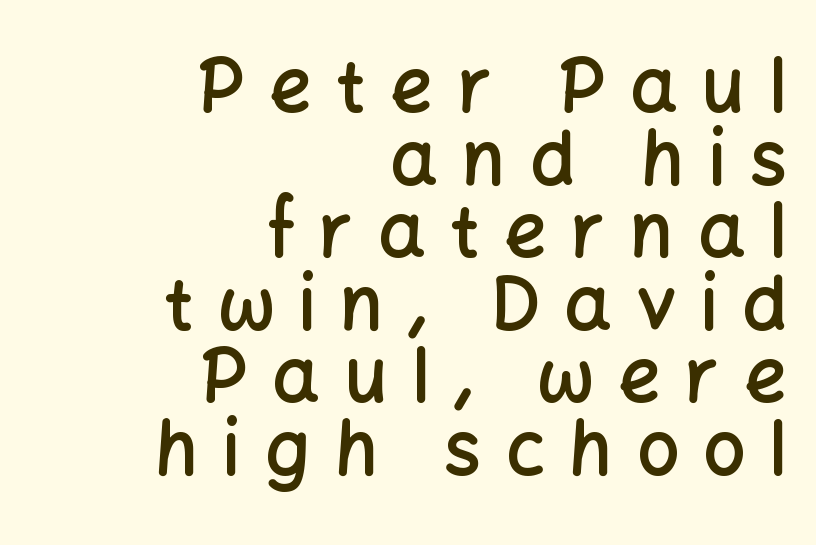
Q: Is the text bold? A: Semi-bold.
Q: Is the text italic (slanted)? A: No, it is upright.
Q: Is the typeface a serif or a sans-serif typeface? A: Sans-serif.
Q: Is the text underlined? A: No.
Q: How is the paragraph aligned? A: Right-aligned.
Q: Is the spacing between letters normal or unusually wide? A: Unusually wide.
Q: Is the spacing between lines tight, normal or loose? A: Tight.
Q: Width (condensed, normal, or wide)? A: Normal.
Q: Stroke contrast? A: Low.
Q: x-height? A: Medium.
Q: Monospaced? A: No.
